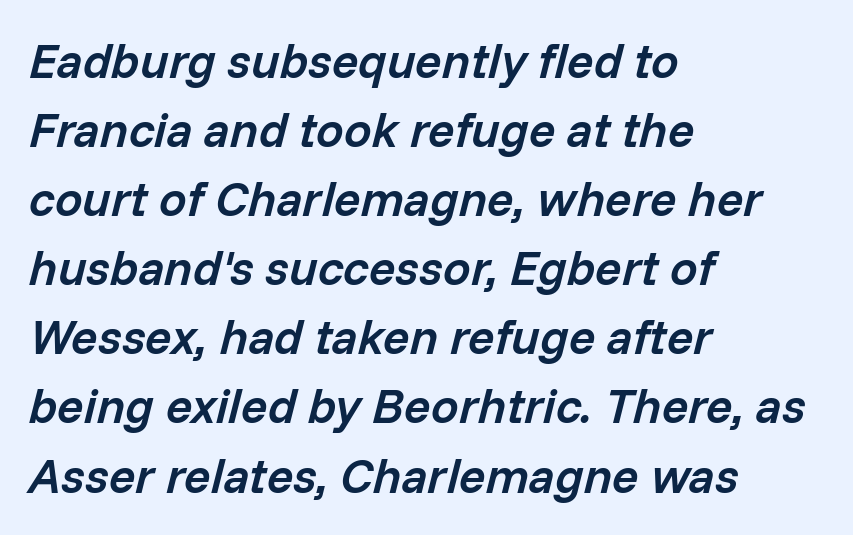
The image shows 49 px semibold type, italic (leaning right); set left-aligned, normal line spacing (1.41x), normal letter spacing, not underlined; low stroke contrast and a medium x-height.
